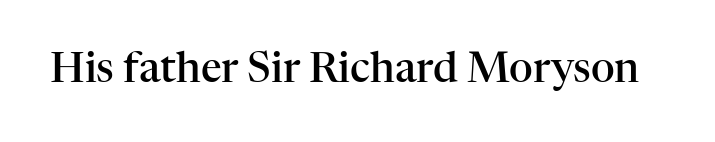
Q: Is the text bold? A: Semi-bold.
Q: Is the text italic (slanted)? A: No, it is upright.
Q: Is the typeface a serif or a sans-serif typeface? A: Serif.
Q: Is the text underlined? A: No.
Q: Is the spacing between letters normal or unusually wide? A: Normal.
Q: Width (condensed, normal, or wide)? A: Normal.
Q: Stroke contrast? A: High.
Q: x-height? A: Medium.
Q: Monospaced? A: No.
